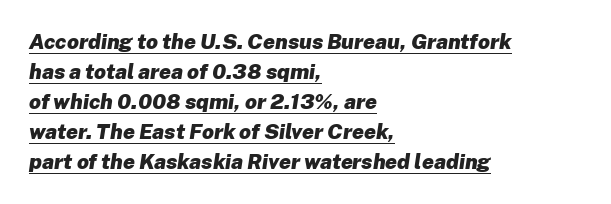
Q: Is the text bold? A: Yes.
Q: Is the text italic (slanted)? A: Yes, it leans right by about 8 degrees.
Q: Is the text underlined? A: Yes.
Q: How is the paragraph aligned? A: Left-aligned.
Q: Is the spacing between letters normal or unusually wide? A: Normal.
Q: Is the spacing between lines tight, normal or loose? A: Normal.
